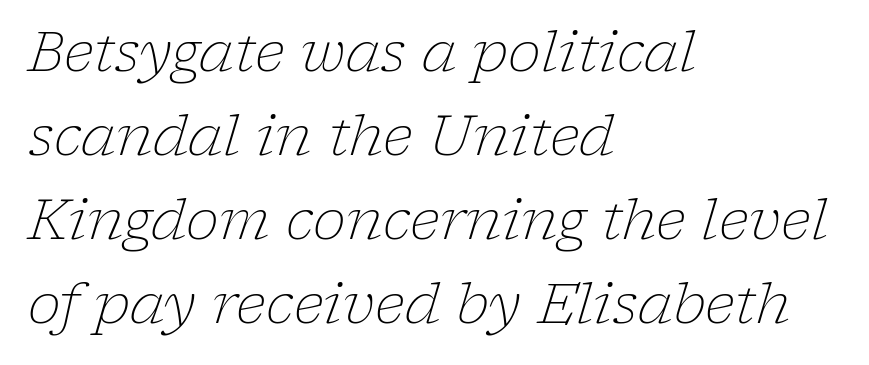
{"serif": "yes", "italic": "yes", "lean": "right", "slant_degrees": 17, "bold": "no", "weight": "light", "width": "normal", "stroke_contrast": "low", "x_height": "medium", "monospaced": "no", "underline": "no", "align": "left", "line_spacing": "normal", "line_spacing_ratio": 1.5, "letter_spacing": "normal", "letter_spacing_em": 0.0, "glyph_px": 56}
